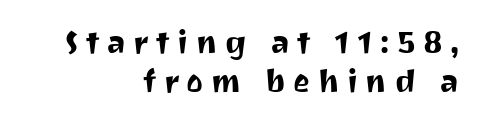
Q: Is the text italic (slanted)? A: No, it is upright.
Q: Is the typeface a serif or a sans-serif typeface? A: Sans-serif.
Q: Is the text underlined? A: No.
Q: How is the paragraph aligned? A: Right-aligned.
Q: Is the spacing between letters normal or unusually wide? A: Unusually wide.
Q: Width (condensed, normal, or wide)? A: Normal.
Q: Stroke contrast? A: Medium.
Q: x-height? A: Medium.
Q: Monospaced? A: No.
